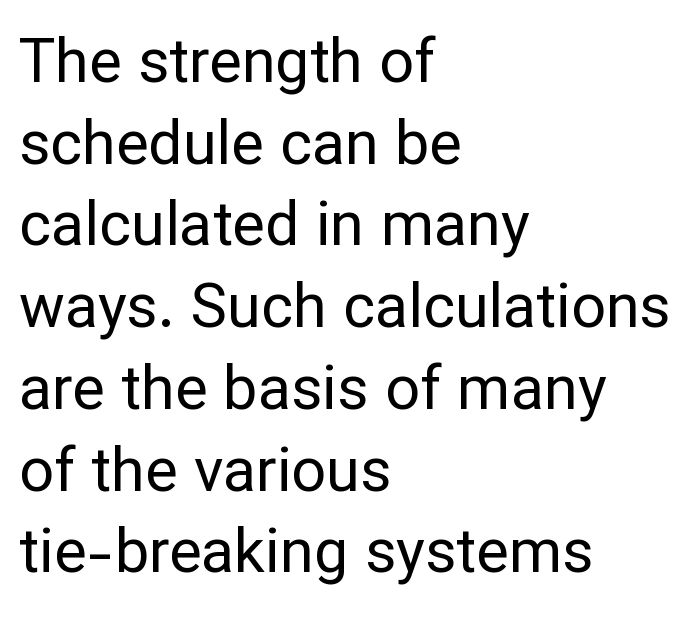
To sum up the face: it is a sans, with no serifs. Letters rest on an invisible, unmarked baseline. Students, observe: this is what conventionally led text looks like. The paragraph shown leans on its left margin. Ink coverage per letter is moderate at most. Inter-character spacing is left at the font's built-in metrics.
